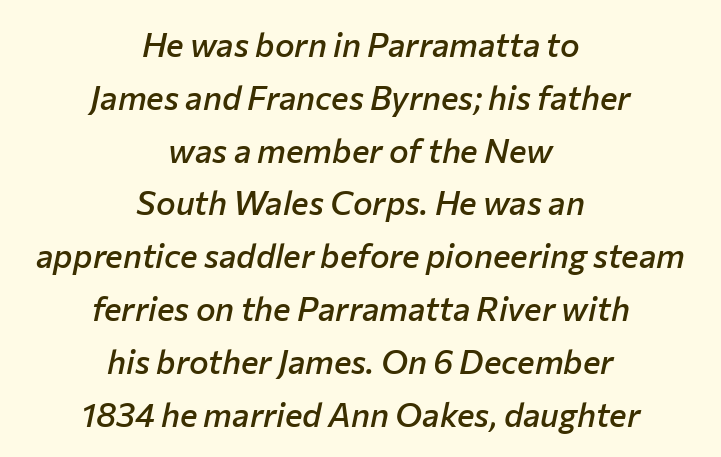
The image shows 33 px semibold type, italic (leaning right); set centered, normal line spacing (1.6x), normal letter spacing, not underlined; low stroke contrast and a medium x-height.
